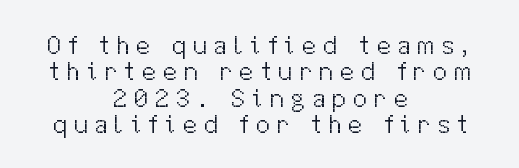
The image shows 26 px text type, upright; set centered, tight line spacing (1.01x), unusually wide letter spacing (+0.25 em), not underlined.
